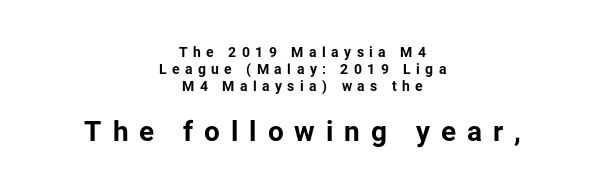
Q: Is the text bold? A: Yes.
Q: Is the text italic (slanted)? A: No, it is upright.
Q: Is the typeface a serif or a sans-serif typeface? A: Sans-serif.
Q: Is the text underlined? A: No.
Q: How is the paragraph aligned? A: Centered.
Q: Is the spacing between letters normal or unusually wide? A: Unusually wide.
Q: Which block of text is set in a larger size, the first (top) or the second (bottom)? A: The second (bottom) one.
Q: Width (condensed, normal, or wide)? A: Normal.
Q: Stroke contrast? A: Low.
Q: x-height? A: Medium.
Q: Monospaced? A: No.
